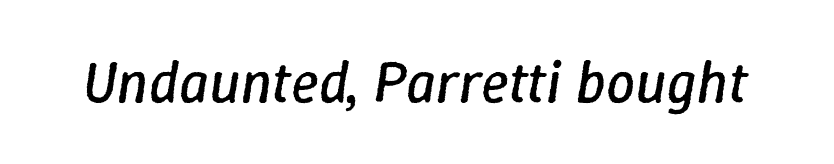
{"italic": "yes", "lean": "right", "slant_degrees": 9, "bold": "no", "weight": "regular", "width": "normal", "stroke_contrast": "low", "x_height": "medium", "monospaced": "no", "underline": "no", "letter_spacing": "normal", "letter_spacing_em": 0.0, "glyph_px": 58}
